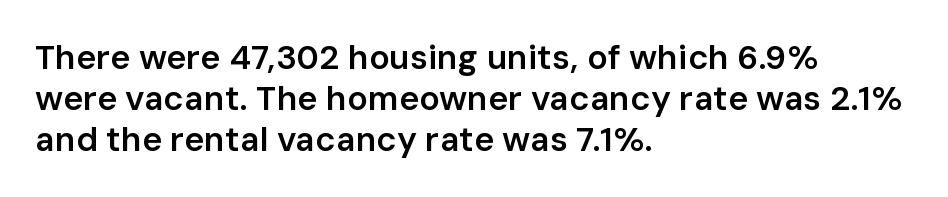
The image shows 34 px semibold sans-serif type, upright; set left-aligned, line spacing 1.2x, normal letter spacing, not underlined; low stroke contrast and a medium x-height.
